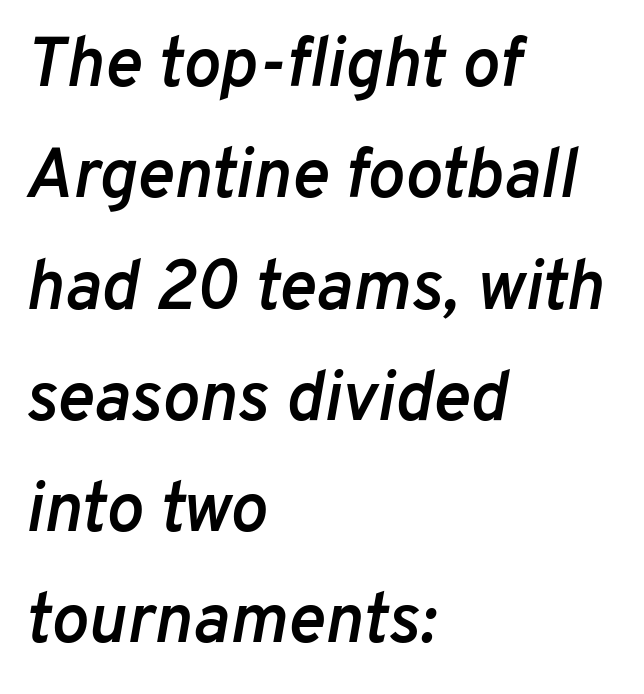
The image shows 70 px semibold type, italic (leaning right); set left-aligned, normal line spacing (1.59x), normal letter spacing, not underlined; low stroke contrast and a medium x-height.
